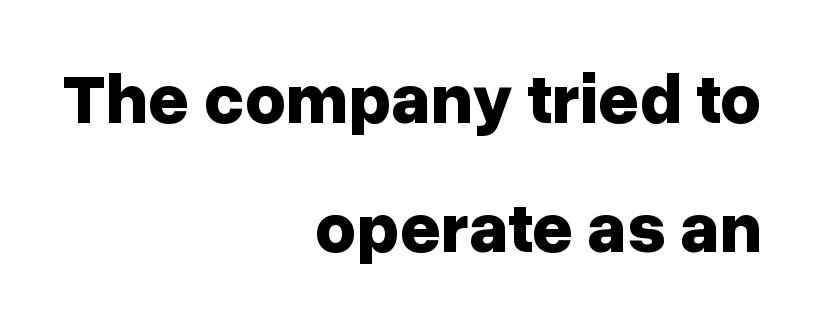
Beneath every word, the page is bare. The face used here is proportionally spaced, like ordinary book or web type. The letters carry no serifs — their stems end cleanly without finishing strokes. Line ends are locked; line starts wander. Style check: upright.
